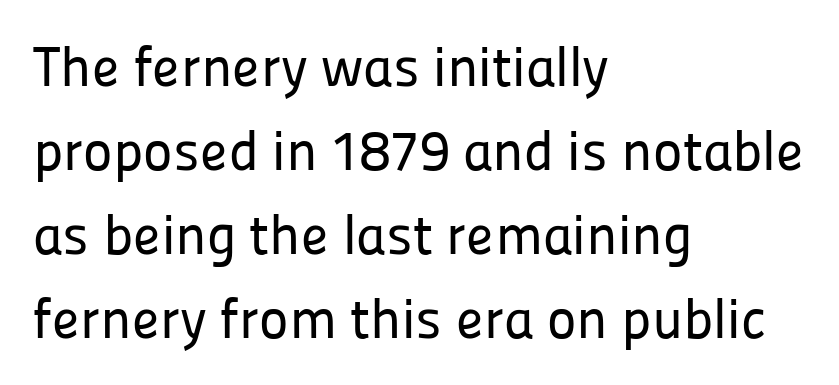
These lines keep a tight, regular rhythm from letter to letter. Unlike italic type, these characters show no tilt at all. Letters rest on an invisible, unmarked baseline. Letterform terminals end flat and unadorned throughout the passage. Summary of vertical rhythm: regular, with standard interline spacing. The face used here is proportionally spaced, like ordinary book or web type.
